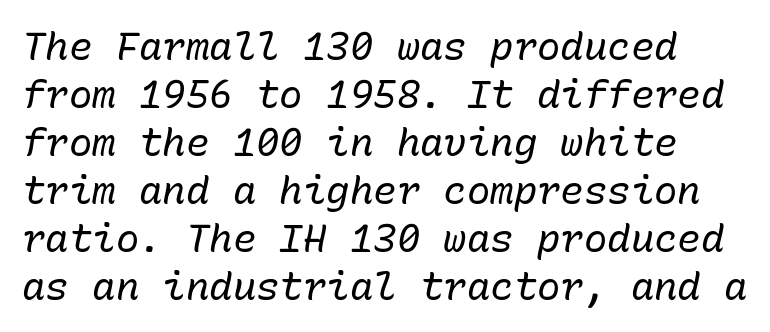
This rendering leaves character spacing at its baseline value. Each row of text sits above clean, open space. The whole block is typeset with a tilt. Vertical stems look standard width or narrower in stroke.
